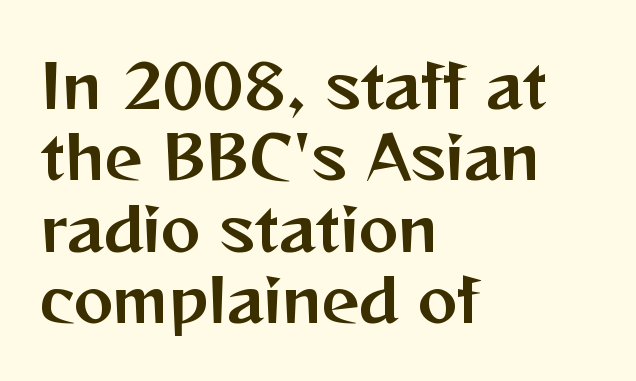
{"serif": "no", "italic": "no", "width": "normal", "stroke_contrast": "medium", "x_height": "medium", "monospaced": "no", "underline": "no", "align": "left", "line_spacing_ratio": 1.21, "letter_spacing": "normal", "letter_spacing_em": 0.0, "glyph_px": 59}
